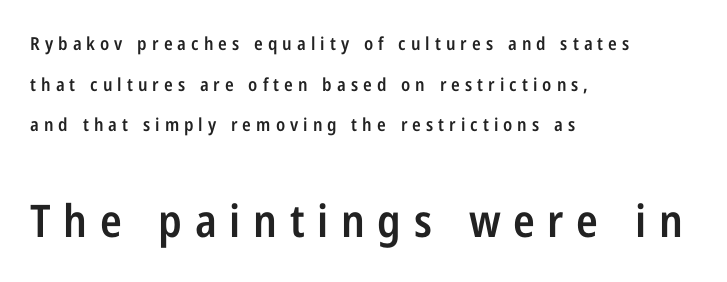
In terms of letterform style, serifs are entirely absent. The letters are semibold — heavier than regular but short of a full bold. A student would notice the bottom passage is typeset larger than what precedes it. Notice how the stems are strictly vertical — no italics here. Each letter keeps its own natural width here, so spacing adapts to shape.
